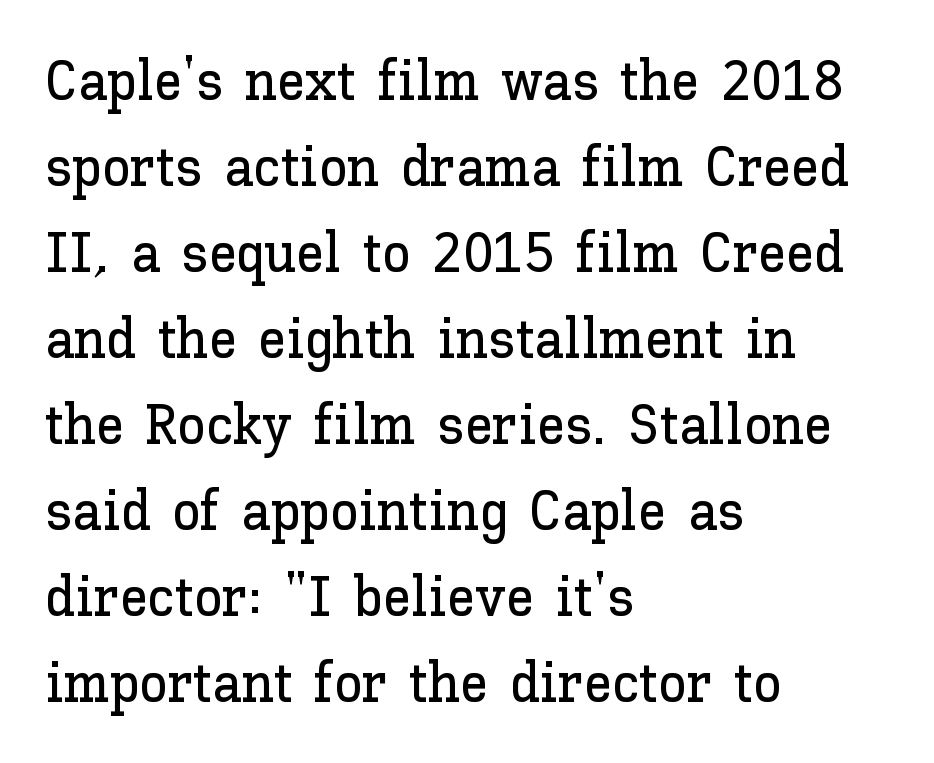
Left-aligned paragraph, ragged on the right. The designer left line spacing at the default. The tracking reads as untouched default to a designer's eye. This sample has the flowing, uneven cadence of proportional lettering.
